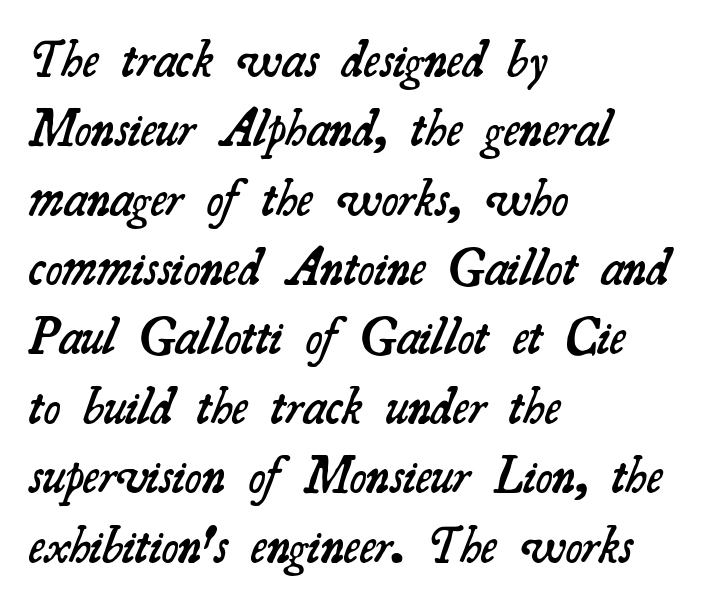
{"serif": "yes", "bold": "semi", "weight": "semibold", "width": "normal", "stroke_contrast": "medium", "x_height": "small", "monospaced": "no", "underline": "no", "align": "left", "line_spacing": "normal", "line_spacing_ratio": 1.36, "letter_spacing": "normal", "letter_spacing_em": 0.0, "glyph_px": 51}
